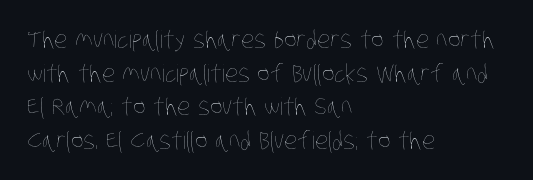
{"bold": "no", "underline": "no", "align": "left", "line_spacing": "normal", "line_spacing_ratio": 1.4, "letter_spacing": "normal", "letter_spacing_em": 0.0, "glyph_px": 24}
